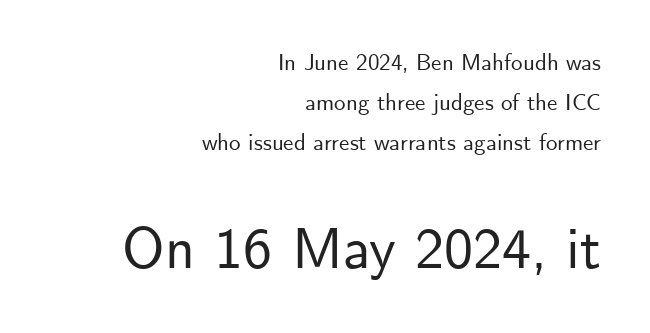
Q: Is the text italic (slanted)? A: No, it is upright.
Q: Is the typeface a serif or a sans-serif typeface? A: Sans-serif.
Q: Is the text underlined? A: No.
Q: How is the paragraph aligned? A: Right-aligned.
Q: Is the spacing between letters normal or unusually wide? A: Normal.
Q: Which block of text is set in a larger size, the first (top) or the second (bottom)? A: The second (bottom) one.
Q: Width (condensed, normal, or wide)? A: Normal.
Q: Stroke contrast? A: Low.
Q: x-height? A: Small.
Q: Monospaced? A: No.
